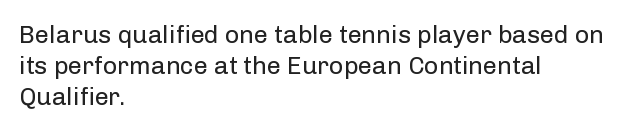
The image shows 25 px text type, upright; set left-aligned, normal line spacing (1.25x), normal letter spacing, not underlined.
